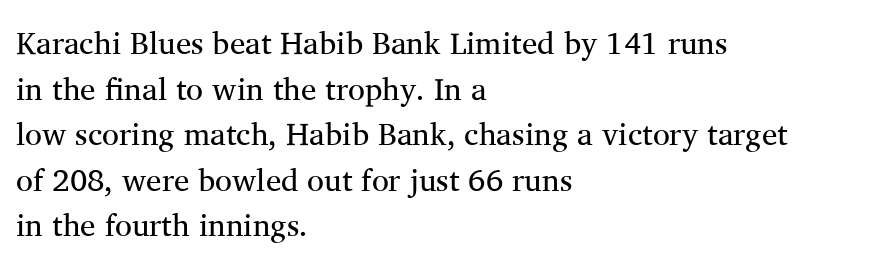
Q: Is the text bold? A: No.
Q: Is the text italic (slanted)? A: No, it is upright.
Q: Is the typeface a serif or a sans-serif typeface? A: Serif.
Q: Is the text underlined? A: No.
Q: How is the paragraph aligned? A: Left-aligned.
Q: Is the spacing between letters normal or unusually wide? A: Normal.
Q: Is the spacing between lines tight, normal or loose? A: Normal.
Q: Width (condensed, normal, or wide)? A: Normal.
Q: Stroke contrast? A: Medium.
Q: x-height? A: Medium.
Q: Monospaced? A: No.
